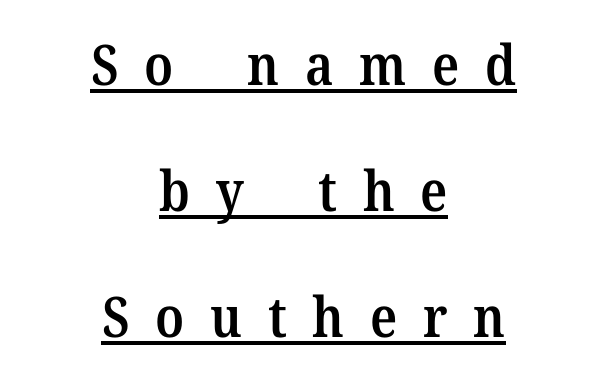
The image shows 56 px semibold serif type, upright; set centered, loose line spacing (2.25x), unusually wide letter spacing (+0.46 em), underlined; medium stroke contrast and a medium x-height.
